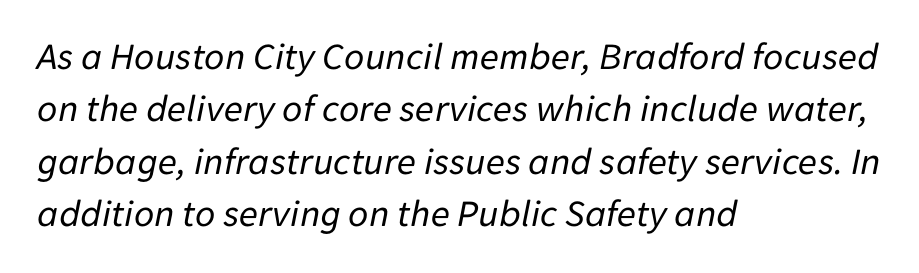
{"italic": "yes", "lean": "right", "slant_degrees": 11, "bold": "no", "weight": "regular", "width": "normal", "stroke_contrast": "low", "x_height": "medium", "monospaced": "no", "underline": "no", "align": "left", "line_spacing": "normal", "line_spacing_ratio": 1.34, "letter_spacing": "normal", "letter_spacing_em": 0.0, "glyph_px": 39}
